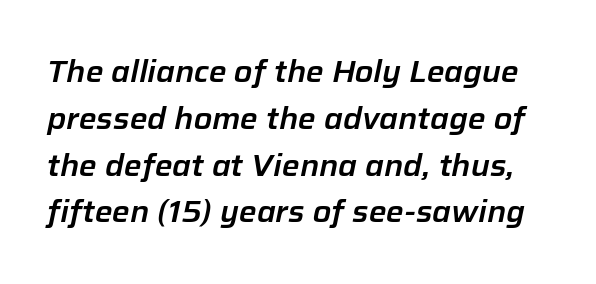
{"italic": "yes", "lean": "right", "slant_degrees": 12, "width": "normal", "stroke_contrast": "low", "x_height": "medium", "monospaced": "no", "underline": "no", "line_spacing": "normal", "line_spacing_ratio": 1.56, "letter_spacing": "normal", "letter_spacing_em": 0.0, "glyph_px": 30}
